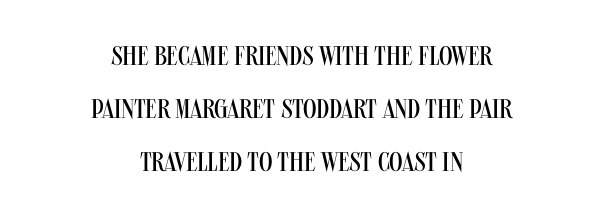
{"italic": "no", "bold": "no", "underline": "no", "align": "center", "line_spacing": "loose", "line_spacing_ratio": 1.96, "letter_spacing": "normal", "letter_spacing_em": 0.0, "glyph_px": 27}
